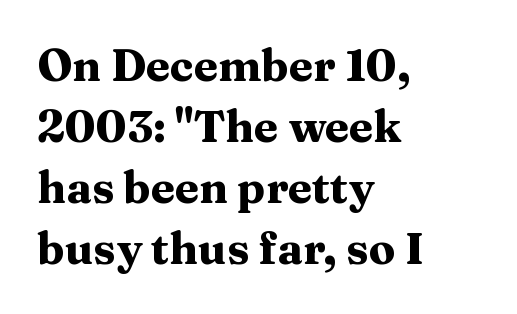
The image shows 44 px heavy, wide serif type, upright; set left-aligned, normal line spacing (1.39x), normal letter spacing, not underlined; medium stroke contrast and a medium x-height.
